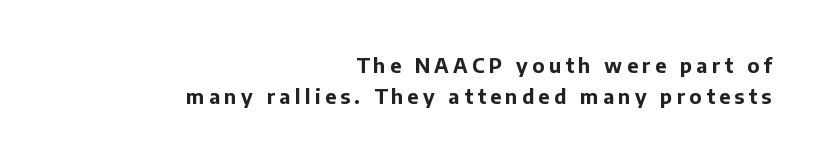
{"italic": "no", "bold": "yes", "underline": "no", "align": "right", "line_spacing": "normal", "line_spacing_ratio": 1.57, "letter_spacing": "wide", "letter_spacing_em": 0.22, "glyph_px": 20}
